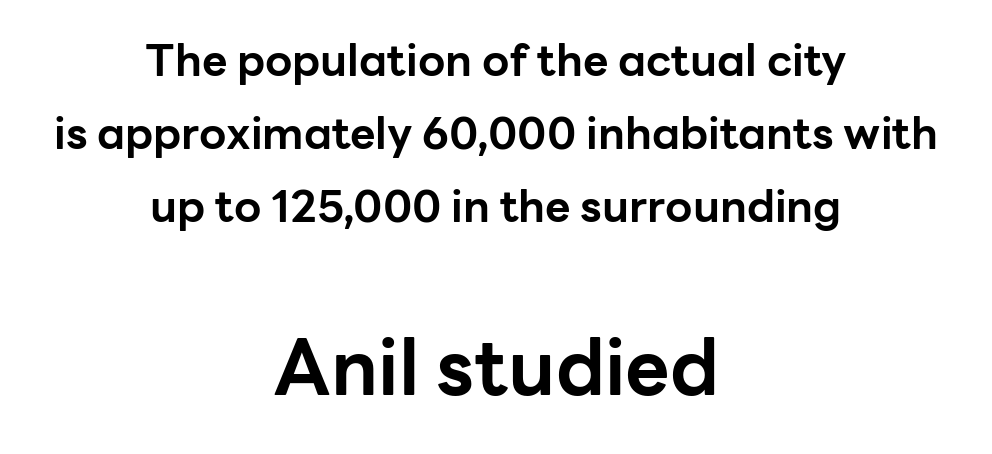
Q: Is the text bold? A: Yes.
Q: Is the text italic (slanted)? A: No, it is upright.
Q: Is the typeface a serif or a sans-serif typeface? A: Sans-serif.
Q: Is the text underlined? A: No.
Q: How is the paragraph aligned? A: Centered.
Q: Is the spacing between letters normal or unusually wide? A: Normal.
Q: Is the spacing between lines tight, normal or loose? A: Normal.
Q: Which block of text is set in a larger size, the first (top) or the second (bottom)? A: The second (bottom) one.
Q: Width (condensed, normal, or wide)? A: Normal.
Q: Stroke contrast? A: Low.
Q: x-height? A: Medium.
Q: Monospaced? A: No.
